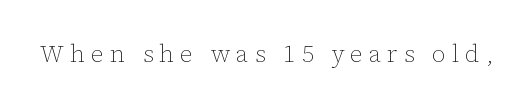
{"italic": "no", "bold": "no", "underline": "no", "letter_spacing": "wide", "letter_spacing_em": 0.25, "glyph_px": 24}
